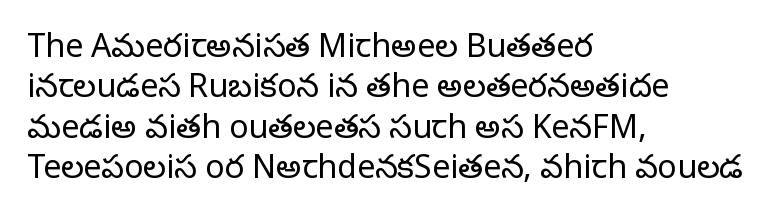
In CSS terms this would be text-align: left. Standard letterfit; no display-style spreading of the glyphs. Caption: face not bold, strokes unweighted. One glance says typical: line gaps are just what's usual. The passage shown is typed in a proportional face where columns would drift. No italicization has been applied; the sample stays upright.
